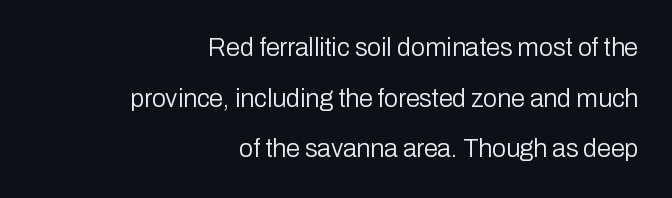
Q: Is the text bold? A: No.
Q: Is the text italic (slanted)? A: No, it is upright.
Q: Is the text underlined? A: No.
Q: How is the paragraph aligned? A: Right-aligned.
Q: Is the spacing between letters normal or unusually wide? A: Normal.
Q: Is the spacing between lines tight, normal or loose? A: Loose.
